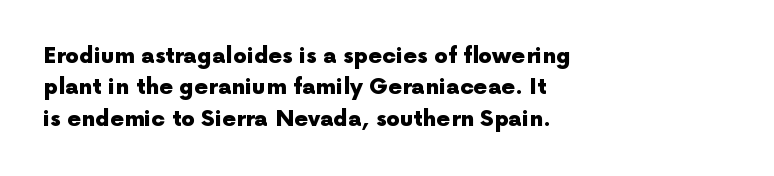
The vertical gap from one line to the next is medium. Bold? Absolutely — the strokes are thick and heavy. Plain, unruled lines of type. The ragged edge is on the right, which tells us the setting is flush left.
